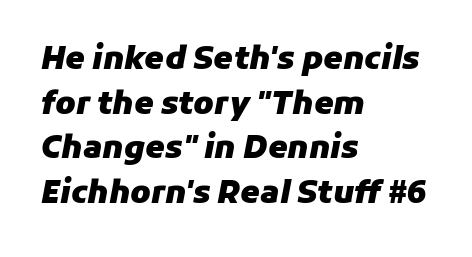
Q: Is the text bold? A: Yes.
Q: Is the text italic (slanted)? A: Yes, it leans right by about 11 degrees.
Q: Is the text underlined? A: No.
Q: How is the paragraph aligned? A: Left-aligned.
Q: Is the spacing between letters normal or unusually wide? A: Normal.
Q: Is the spacing between lines tight, normal or loose? A: Normal.
Q: Width (condensed, normal, or wide)? A: Normal.
Q: Stroke contrast? A: Low.
Q: x-height? A: Medium.
Q: Monospaced? A: No.
